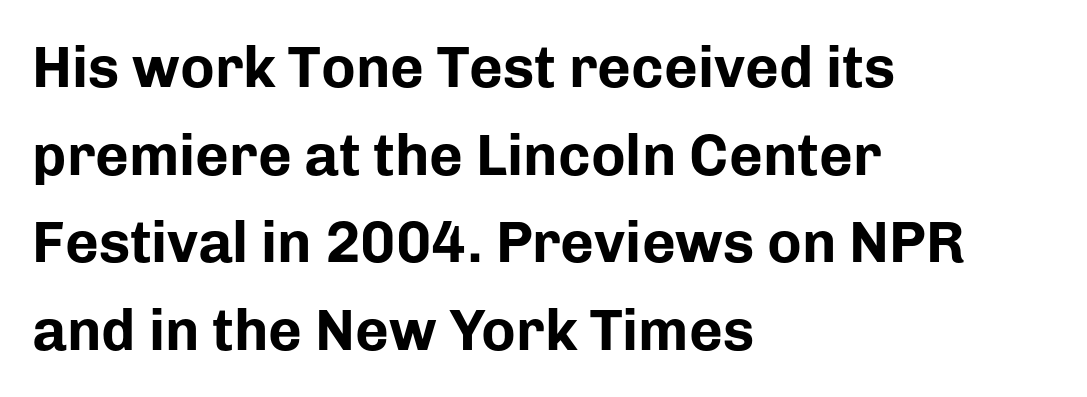
The image shows 58 px bold sans-serif type, upright; set left-aligned, normal line spacing (1.51x), normal letter spacing, not underlined; low stroke contrast and a medium x-height.
